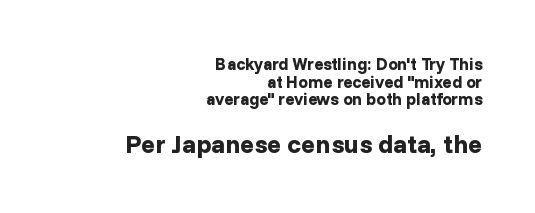
The gap between lines stays unmarked. There is no visible air inserted between adjacent glyphs. Teacher's note: observe the even right margin — that is flush-right alignment. The emphasis by scale lands on block number two, below. Each glyph is drawn with heavy, bold strokes. The leading is snug, giving the passage a crowded texture.
